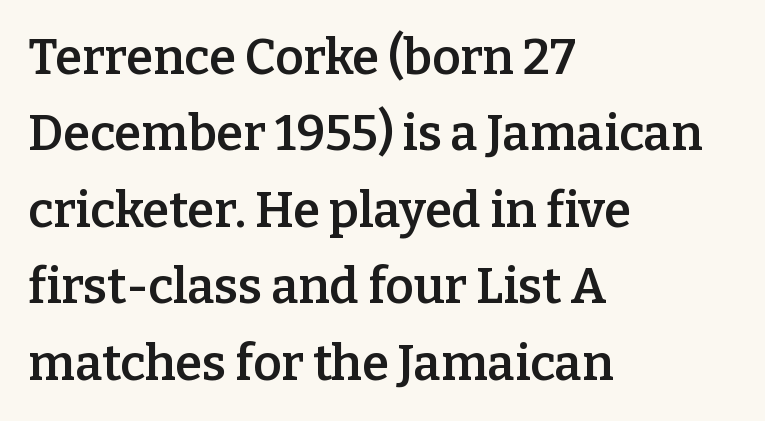
The image shows 49 px semibold serif type, upright; set left-aligned, normal line spacing (1.56x), normal letter spacing, not underlined; low stroke contrast and a medium x-height.
